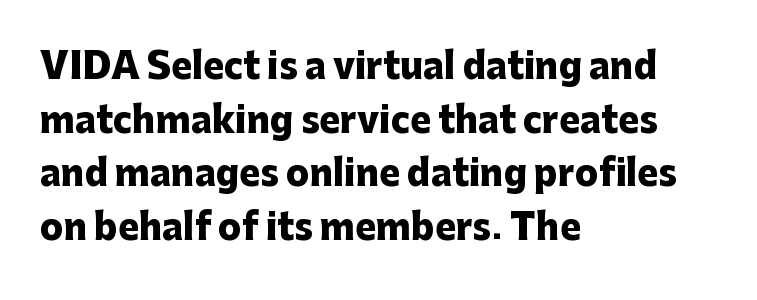
{"serif": "no", "italic": "no", "bold": "yes", "weight": "heavy", "width": "normal", "stroke_contrast": "low", "x_height": "medium", "monospaced": "no", "underline": "no", "align": "left", "line_spacing": "normal", "line_spacing_ratio": 1.53, "letter_spacing": "normal", "letter_spacing_em": 0.0, "glyph_px": 35}
